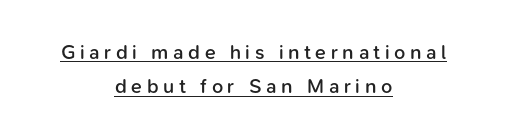
Q: Is the text bold? A: Semi-bold.
Q: Is the text italic (slanted)? A: No, it is upright.
Q: Is the text underlined? A: Yes.
Q: How is the paragraph aligned? A: Centered.
Q: Is the spacing between letters normal or unusually wide? A: Unusually wide.
